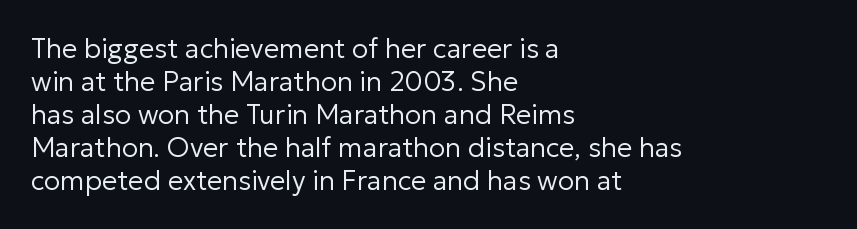
{"italic": "no", "bold": "no", "underline": "no", "align": "left", "line_spacing_ratio": 1.22, "letter_spacing": "normal", "letter_spacing_em": 0.0, "glyph_px": 27}
